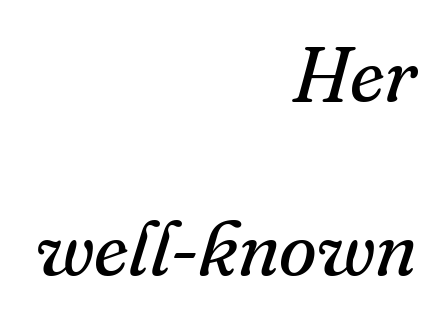
Decoration check: the copy has no underline. The rendering uses natural spacing where letterforms have individual widths. A flush-right, rag-left setting is used for this passage. Old-style or modern, the face here clearly has serifs. This is oblique type, the kind used for emphasis or titles.
